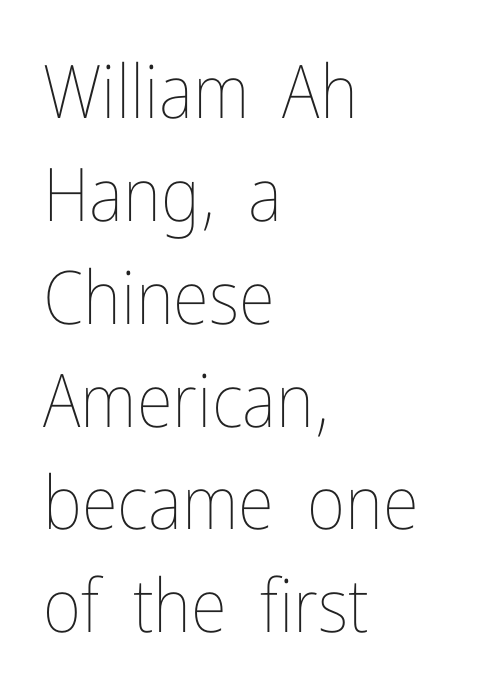
Q: Is the text bold? A: No.
Q: Is the text italic (slanted)? A: No, it is upright.
Q: Is the text underlined? A: No.
Q: How is the paragraph aligned? A: Left-aligned.
Q: Is the spacing between letters normal or unusually wide? A: Normal.
Q: Is the spacing between lines tight, normal or loose? A: Normal.
Q: Width (condensed, normal, or wide)? A: Condensed.
Q: Stroke contrast? A: Low.
Q: x-height? A: Medium.
Q: Monospaced? A: No.
